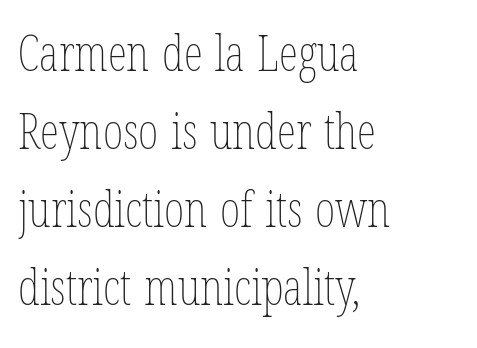
{"italic": "no", "bold": "no", "weight": "thin", "width": "condensed", "stroke_contrast": "low", "x_height": "medium", "monospaced": "no", "underline": "no", "align": "left", "line_spacing": "normal", "line_spacing_ratio": 1.59, "letter_spacing": "normal", "letter_spacing_em": 0.0, "glyph_px": 49}
